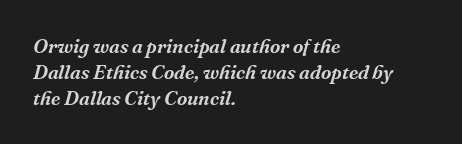
Q: Is the text italic (slanted)? A: Yes, it leans right by about 16 degrees.
Q: Is the text underlined? A: No.
Q: How is the paragraph aligned? A: Left-aligned.
Q: Is the spacing between letters normal or unusually wide? A: Normal.
Q: Is the spacing between lines tight, normal or loose? A: Normal.
